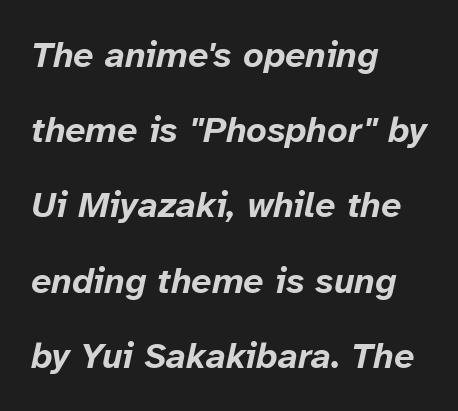
{"italic": "yes", "lean": "right", "slant_degrees": 12, "bold": "yes", "weight": "bold", "width": "normal", "stroke_contrast": "low", "x_height": "medium", "monospaced": "no", "underline": "no", "align": "left", "line_spacing": "loose", "line_spacing_ratio": 2.09, "letter_spacing": "normal", "letter_spacing_em": 0.0, "glyph_px": 36}
